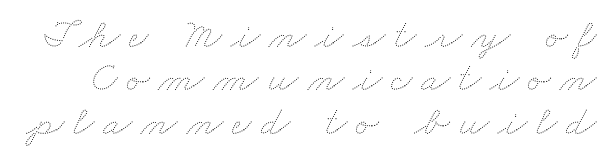
Q: Is the text bold? A: No.
Q: Is the text underlined? A: No.
Q: Is the spacing between letters normal or unusually wide? A: Unusually wide.
Q: Is the spacing between lines tight, normal or loose? A: Tight.
Q: Width (condensed, normal, or wide)? A: Wide.
Q: Stroke contrast? A: Medium.
Q: x-height? A: Small.
Q: Monospaced? A: No.
